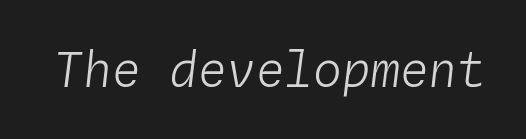
{"italic": "yes", "lean": "right", "slant_degrees": 4, "bold": "no", "weight": "light", "width": "normal", "stroke_contrast": "low", "x_height": "medium", "monospaced": "yes", "underline": "no", "letter_spacing": "normal", "letter_spacing_em": 0.0, "glyph_px": 48}
